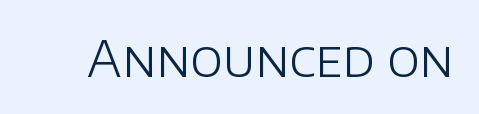
The image shows 49 px light sans-serif type, upright; set normal letter spacing, not underlined; low stroke contrast and a large x-height.
